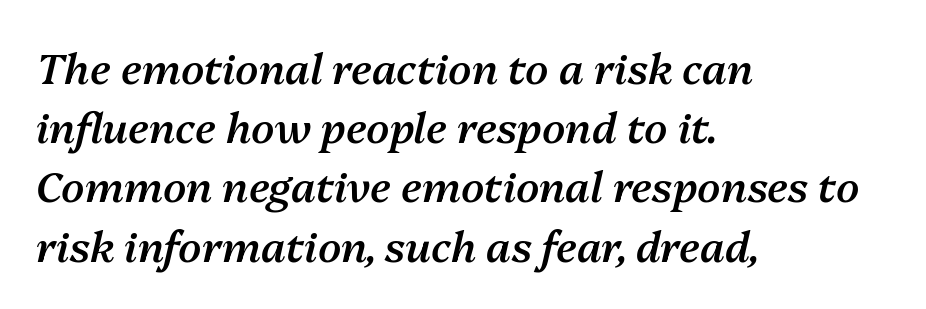
The image shows 42 px semibold type, italic (leaning right); set left-aligned, normal line spacing (1.41x), normal letter spacing, not underlined; medium stroke contrast and a medium x-height.
